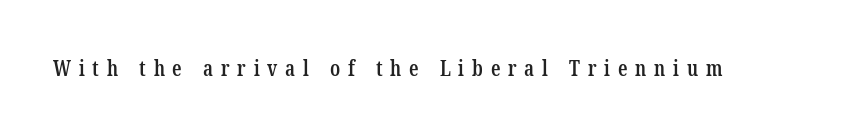
Q: Is the text bold? A: Semi-bold.
Q: Is the text underlined? A: No.
Q: Is the spacing between letters normal or unusually wide? A: Unusually wide.
